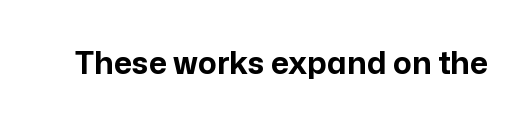
{"serif": "no", "italic": "no", "bold": "yes", "weight": "bold", "width": "normal", "stroke_contrast": "low", "x_height": "medium", "monospaced": "no", "underline": "no", "letter_spacing": "normal", "letter_spacing_em": 0.0, "glyph_px": 31}
